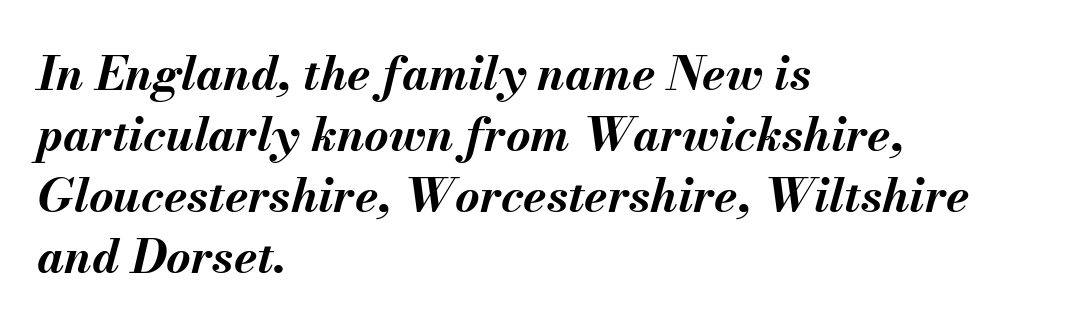
{"italic": "yes", "lean": "right", "slant_degrees": 13, "bold": "yes", "weight": "bold", "width": "normal", "stroke_contrast": "medium", "x_height": "small", "monospaced": "no", "underline": "no", "align": "left", "line_spacing": "normal", "line_spacing_ratio": 1.3, "letter_spacing": "normal", "letter_spacing_em": 0.0, "glyph_px": 47}
